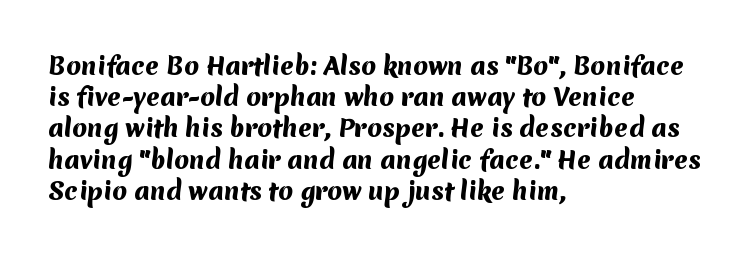
Q: Is the text bold? A: Yes.
Q: Is the text underlined? A: No.
Q: How is the paragraph aligned? A: Left-aligned.
Q: Is the spacing between letters normal or unusually wide? A: Normal.
Q: Is the spacing between lines tight, normal or loose? A: Normal.
